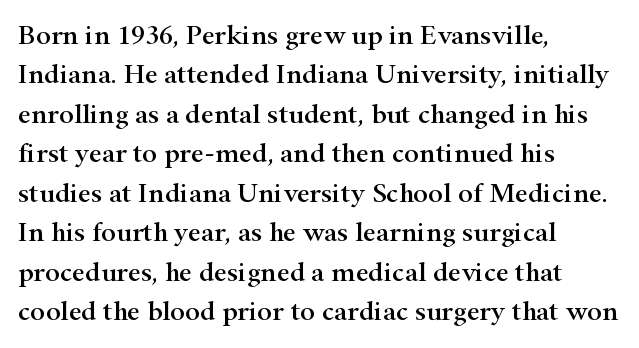
The image shows 28 px wide serif type, upright; set left-aligned, normal line spacing (1.41x), normal letter spacing, not underlined; high stroke contrast and a small x-height.
